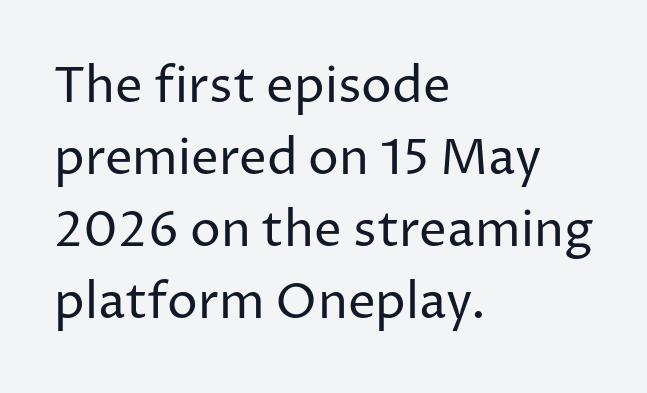
{"serif": "no", "italic": "no", "bold": "no", "weight": "regular", "width": "normal", "stroke_contrast": "low", "x_height": "medium", "monospaced": "no", "underline": "no", "align": "left", "line_spacing": "normal", "line_spacing_ratio": 1.47, "letter_spacing": "normal", "letter_spacing_em": 0.0, "glyph_px": 49}
